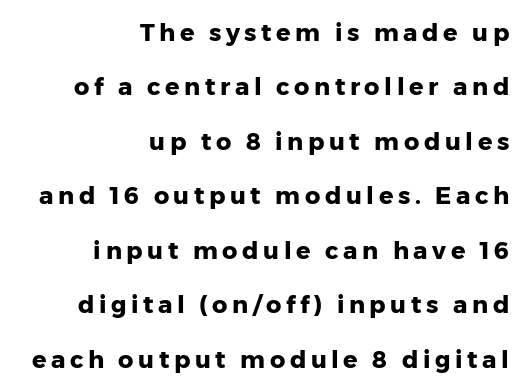
The rendering anchors every line to the right-hand side. The lettering stays uniformly vertical, giving the passage a roman look. Quick note: underline off. Strong, thick strokes mark this as bold type. A great deal of white space separates one row of letters from the next.
